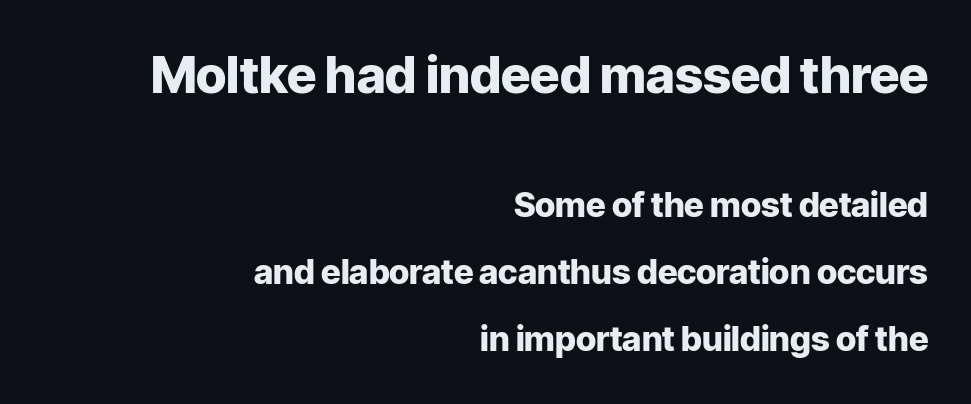
How are the letters spaced? Ordinarily, with no added tracking. Rule under the text: the space is simply empty. In terms of posture, this sample is upright. Visually the block forms a straight wall on the right and a jagged coastline on the left. The passage shown is typed in a proportional face where columns would drift. The vertical gap from one line to the next is large.
